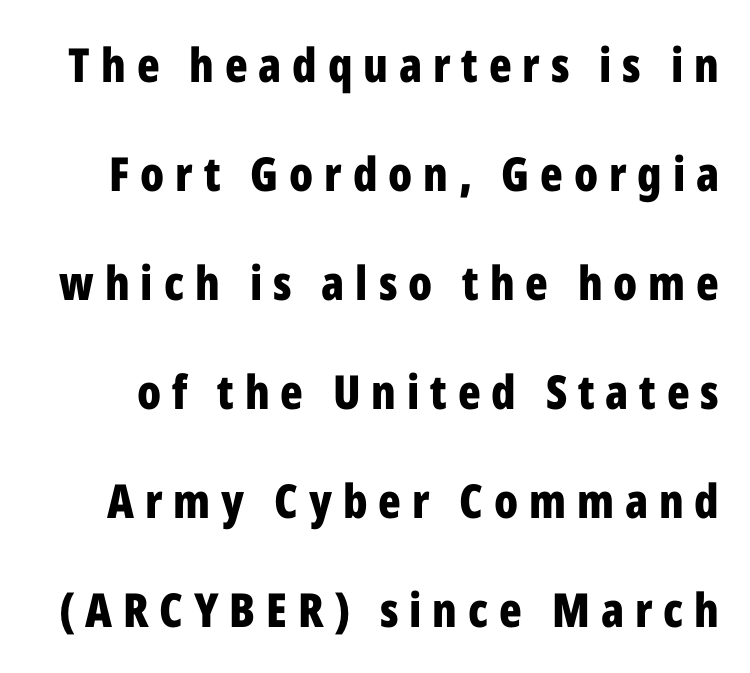
Q: Is the text bold? A: Yes.
Q: Is the text italic (slanted)? A: No, it is upright.
Q: Is the typeface a serif or a sans-serif typeface? A: Sans-serif.
Q: Is the text underlined? A: No.
Q: Is the spacing between letters normal or unusually wide? A: Unusually wide.
Q: Is the spacing between lines tight, normal or loose? A: Loose.
Q: Width (condensed, normal, or wide)? A: Condensed.
Q: Stroke contrast? A: Low.
Q: x-height? A: Medium.
Q: Monospaced? A: No.
